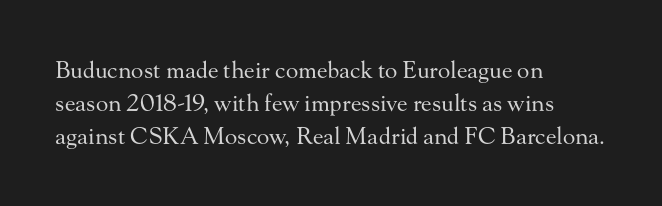
{"italic": "no", "bold": "no", "underline": "no", "align": "left", "line_spacing": "normal", "line_spacing_ratio": 1.43, "letter_spacing": "normal", "letter_spacing_em": 0.0, "glyph_px": 23}
